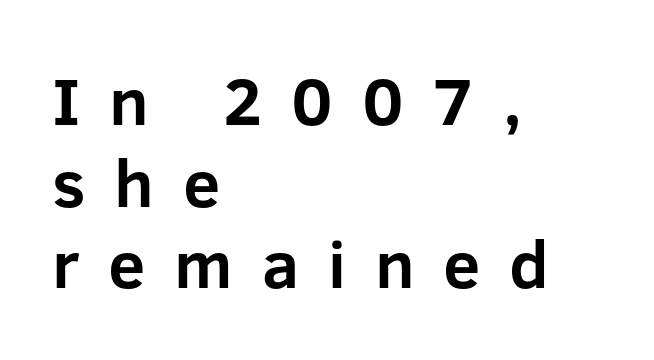
The image shows 67 px bold sans-serif type, upright; set left-aligned, line spacing 1.22x, unusually wide letter spacing (+0.43 em), not underlined; low stroke contrast and a medium x-height.
